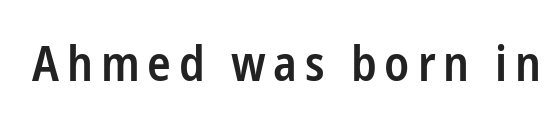
Q: Is the text bold? A: Semi-bold.
Q: Is the text italic (slanted)? A: No, it is upright.
Q: Is the typeface a serif or a sans-serif typeface? A: Sans-serif.
Q: Is the text underlined? A: No.
Q: Width (condensed, normal, or wide)? A: Condensed.
Q: Stroke contrast? A: Low.
Q: x-height? A: Medium.
Q: Monospaced? A: No.
